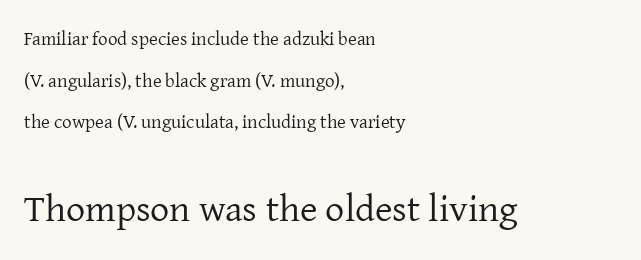
Weight: regular or lighter. Ascenders rise straight up at ninety degrees. Proportional: the letters do not fall into vertical columns. There is no visible air inserted between adjacent glyphs. The typeface chosen for these lines features serifs. Which chunk is bigger? The second one — the bottom block dwarfs the top.
